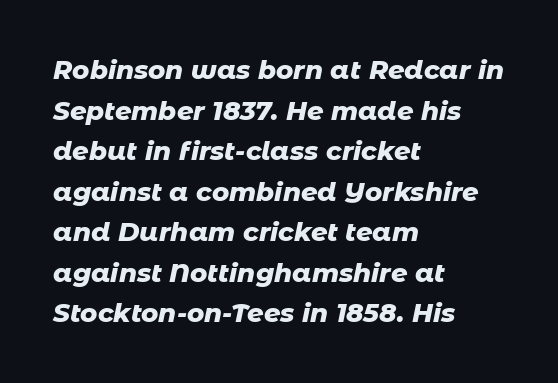
{"italic": "yes", "lean": "right", "slant_degrees": 11, "bold": "yes", "underline": "no", "align": "left", "line_spacing": "normal", "line_spacing_ratio": 1.56, "letter_spacing": "normal", "letter_spacing_em": 0.0, "glyph_px": 26}
